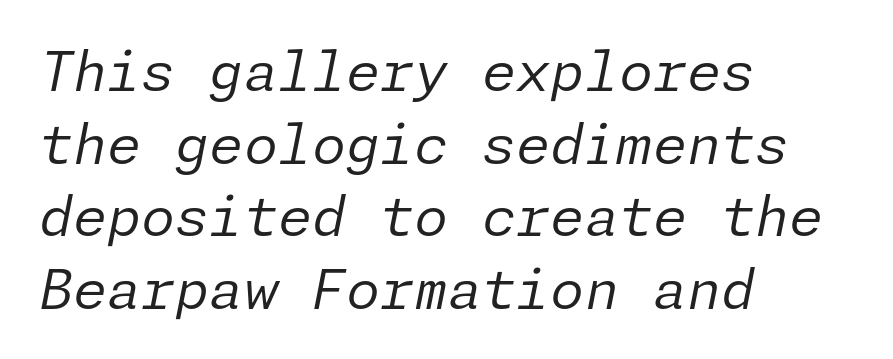
Q: Is the text bold? A: No.
Q: Is the text italic (slanted)? A: Yes, it leans right by about 11 degrees.
Q: Is the text underlined? A: No.
Q: How is the paragraph aligned? A: Left-aligned.
Q: Is the spacing between letters normal or unusually wide? A: Normal.
Q: Is the spacing between lines tight, normal or loose? A: Normal.
Q: Width (condensed, normal, or wide)? A: Normal.
Q: Stroke contrast? A: Low.
Q: x-height? A: Medium.
